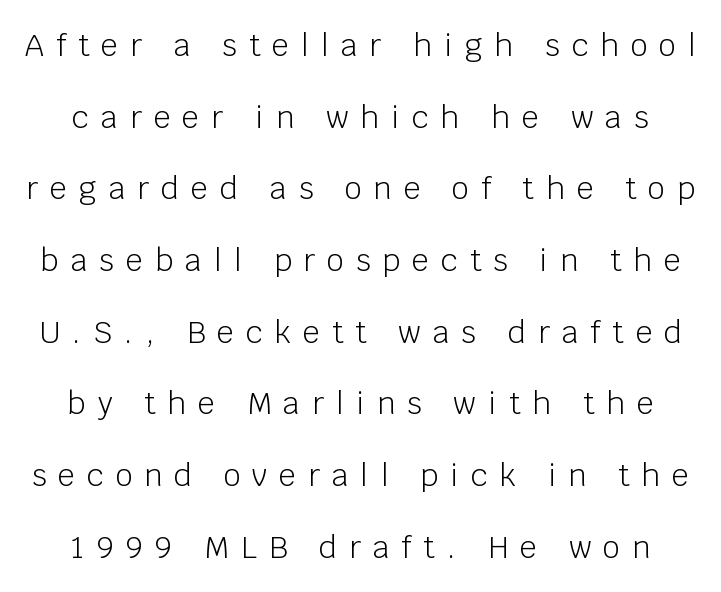
The image shows 30 px light sans-serif type, upright; set loose line spacing (2.39x), unusually wide letter spacing (+0.4 em), not underlined; low stroke contrast and a large x-height.
